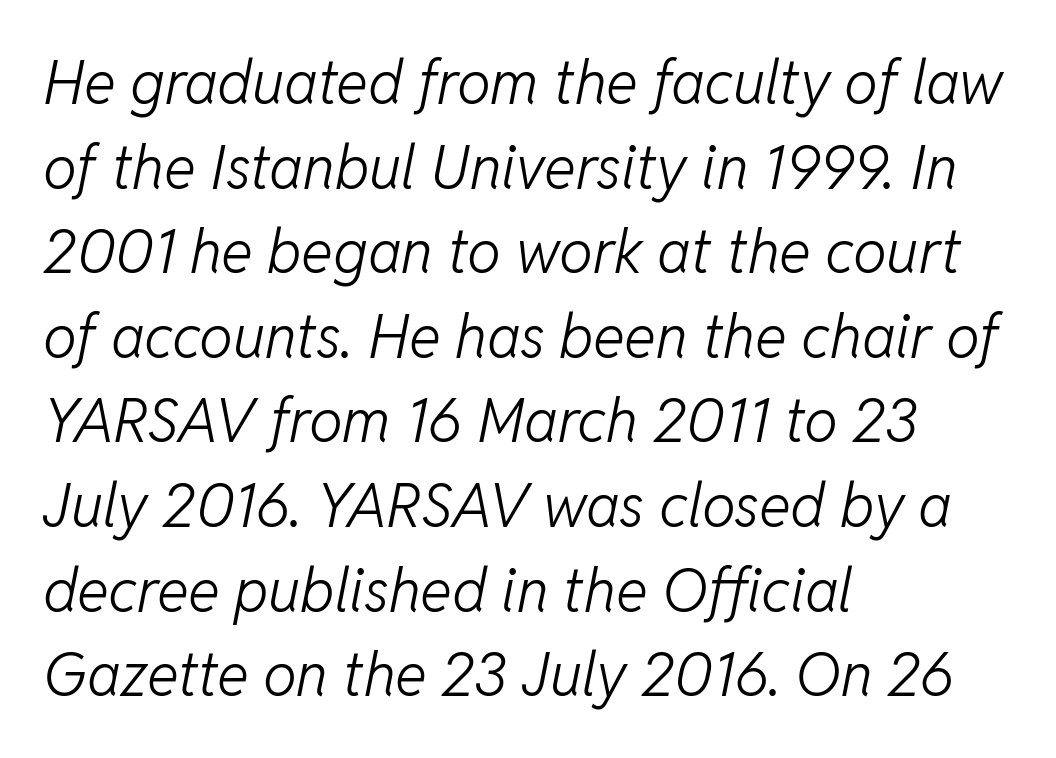
Plain, unruled lines of type. In terms of posture, this sample is oblique. Heaviness? Minimal to ordinary, like unemphasized prose. Does the copy run flush right? No — it runs flush left. One glance says typical: line gaps are just what's usual.
